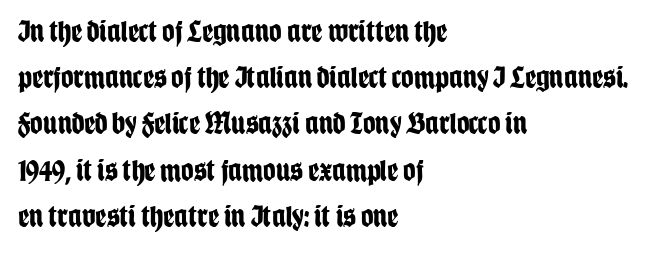
This is heavy type, rendered in bold. All the whitespace from short lines collects on the right. Posture: straight, roman, zero tilt. Letterform terminals end flat and unadorned throughout the passage.
